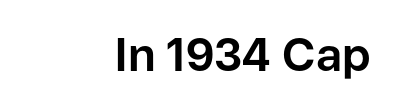
Q: Is the text bold? A: Yes.
Q: Is the text italic (slanted)? A: No, it is upright.
Q: Is the typeface a serif or a sans-serif typeface? A: Sans-serif.
Q: Is the text underlined? A: No.
Q: How is the paragraph aligned? A: Right-aligned.
Q: Is the spacing between letters normal or unusually wide? A: Normal.
Q: Width (condensed, normal, or wide)? A: Normal.
Q: Stroke contrast? A: Low.
Q: x-height? A: Medium.
Q: Monospaced? A: No.
